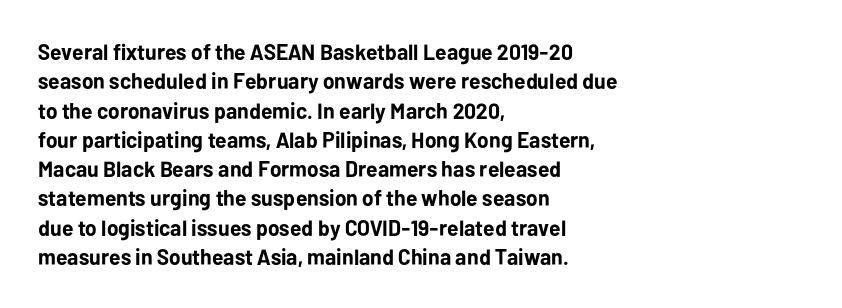
Every character sits straight up, as roman type does. Visually the block forms a straight wall on the left and a jagged coastline on the right. I'd describe the lettering as bold — thick and assertive. Unmarked baselines from the first word to the last.
